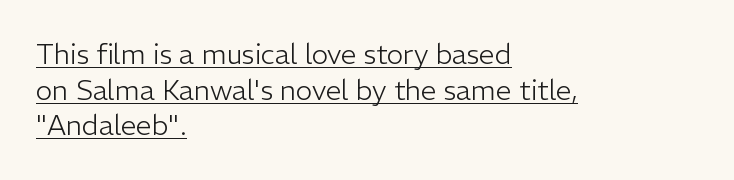
The image shows 28 px light sans-serif type, upright; set left-aligned, normal line spacing (1.27x), normal letter spacing, underlined; low stroke contrast and a medium x-height.
